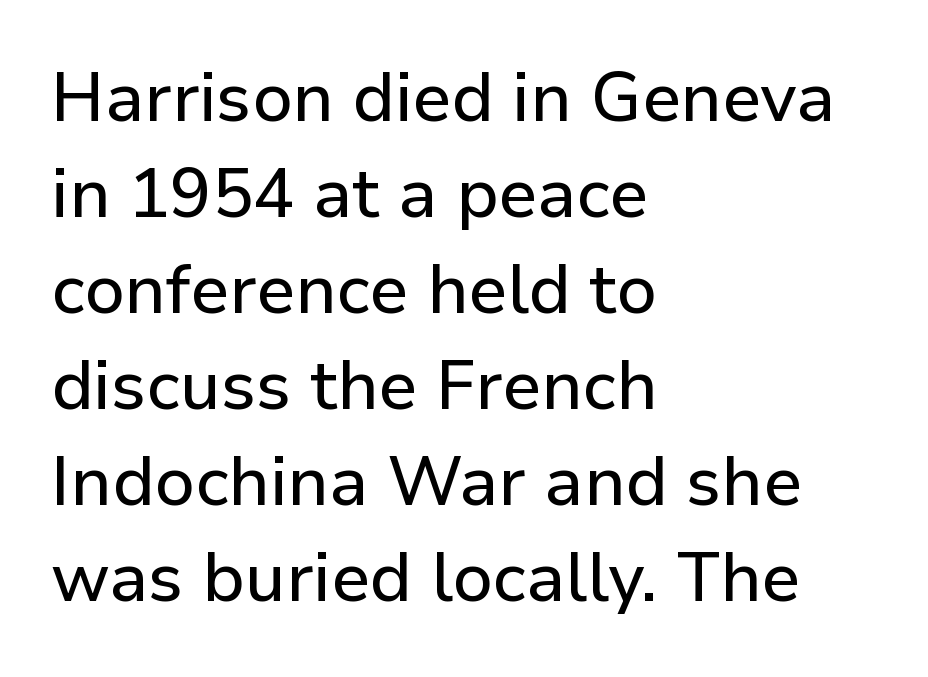
{"serif": "no", "italic": "no", "width": "normal", "stroke_contrast": "low", "x_height": "medium", "monospaced": "no", "underline": "no", "align": "left", "line_spacing": "normal", "line_spacing_ratio": 1.39, "letter_spacing": "normal", "letter_spacing_em": 0.0, "glyph_px": 69}
